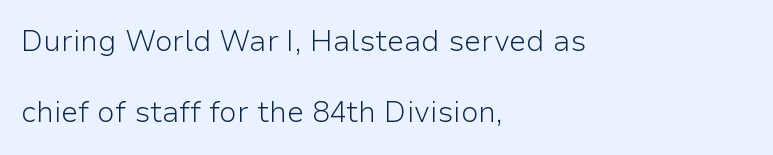
Proportional: the letters do not fall into vertical columns. No extra ink here — the face is not bold. Reading down the column, the eye jumps a long way to each next line. The gap between lines stays unmarked.
